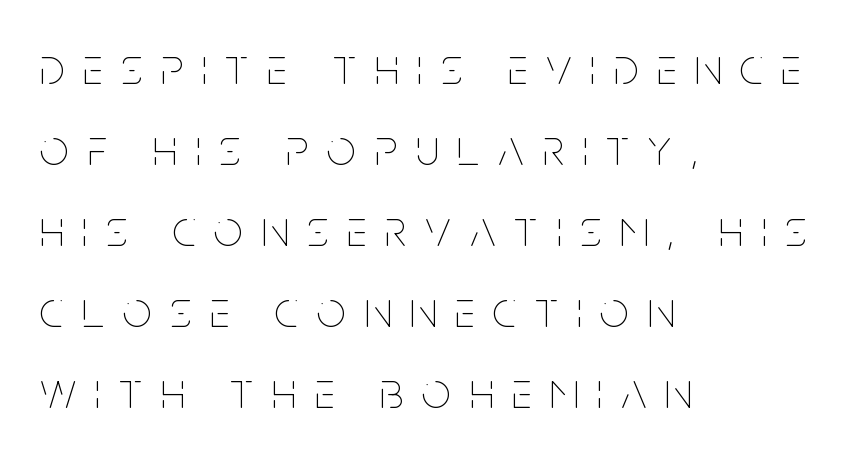
Q: Is the text bold? A: No.
Q: Is the text italic (slanted)? A: No, it is upright.
Q: Is the text underlined? A: No.
Q: How is the paragraph aligned? A: Left-aligned.
Q: Is the spacing between letters normal or unusually wide? A: Unusually wide.
Q: Is the spacing between lines tight, normal or loose? A: Normal.
Q: Width (condensed, normal, or wide)? A: Condensed.
Q: Stroke contrast? A: Low.
Q: x-height? A: Large.
Q: Monospaced? A: No.
